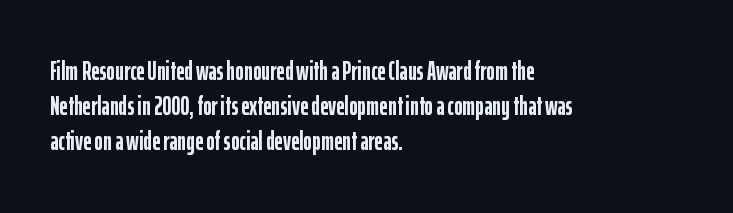
The image shows 26 px bold type, upright; set left-aligned, normal line spacing (1.35x), normal letter spacing, not underlined.
